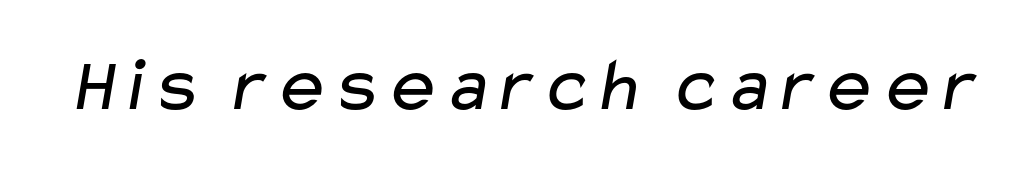
The image shows 77 px regular-weight, wide sans-serif type; set normal letter spacing, not underlined; low stroke contrast and a medium x-height.
